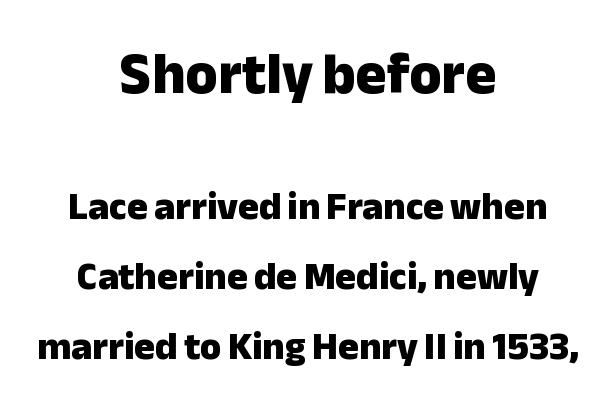
{"serif": "no", "italic": "no", "bold": "yes", "weight": "heavy", "width": "normal", "stroke_contrast": "low", "x_height": "medium", "monospaced": "no", "underline": "no", "align": "center", "line_spacing_ratio": 1.79, "letter_spacing": "normal", "letter_spacing_em": 0.0, "larger_block": "first", "size_ratio": 1.49, "glyph_px": 58}
